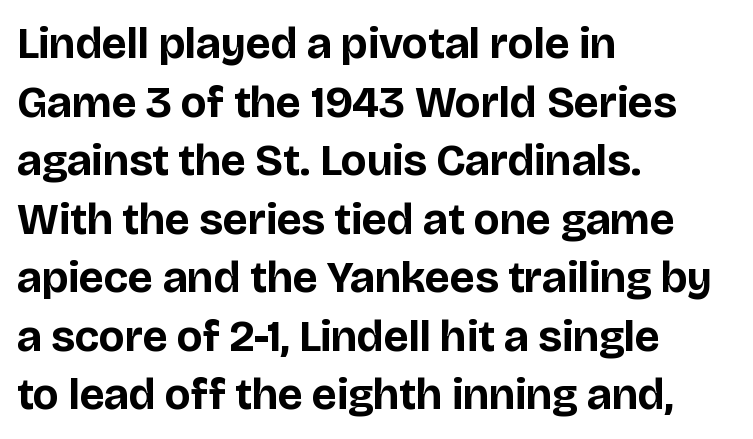
{"serif": "no", "italic": "no", "bold": "yes", "weight": "bold", "width": "normal", "stroke_contrast": "low", "x_height": "large", "monospaced": "no", "underline": "no", "align": "left", "line_spacing": "normal", "line_spacing_ratio": 1.33, "letter_spacing": "normal", "letter_spacing_em": 0.0, "glyph_px": 44}
